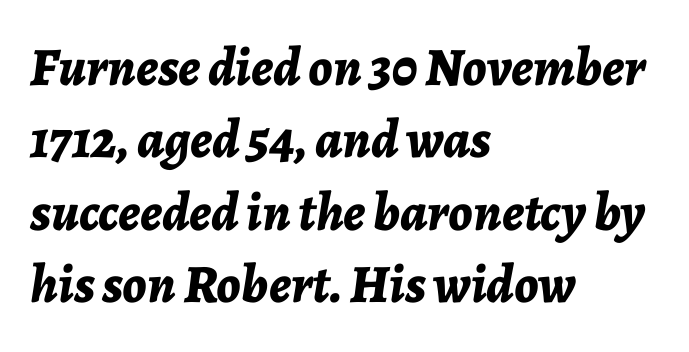
{"italic": "yes", "lean": "right", "slant_degrees": 7, "bold": "yes", "weight": "bold", "width": "normal", "stroke_contrast": "low", "x_height": "medium", "monospaced": "no", "underline": "no", "align": "left", "line_spacing": "normal", "line_spacing_ratio": 1.34, "letter_spacing": "normal", "letter_spacing_em": 0.0, "glyph_px": 54}
